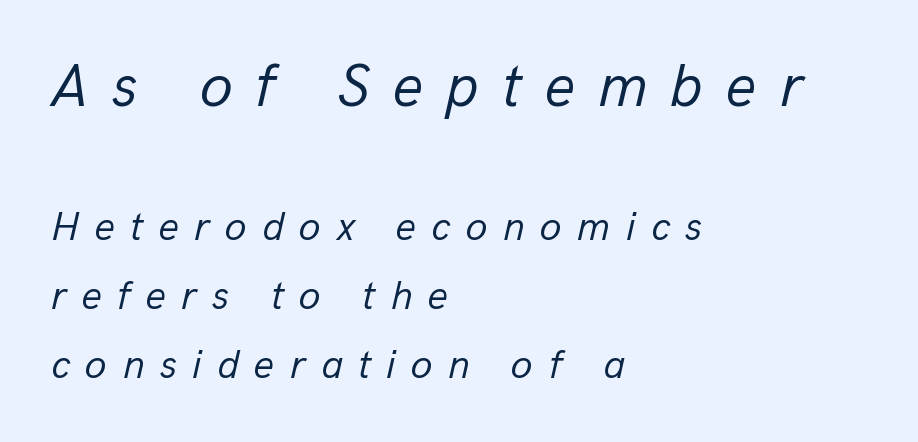
{"italic": "yes", "lean": "right", "slant_degrees": 13, "bold": "no", "weight": "regular", "width": "normal", "stroke_contrast": "low", "x_height": "medium", "monospaced": "no", "underline": "no", "align": "left", "line_spacing_ratio": 1.73, "letter_spacing": "wide", "letter_spacing_em": 0.38, "larger_block": "first", "size_ratio": 1.5, "glyph_px": 60}
